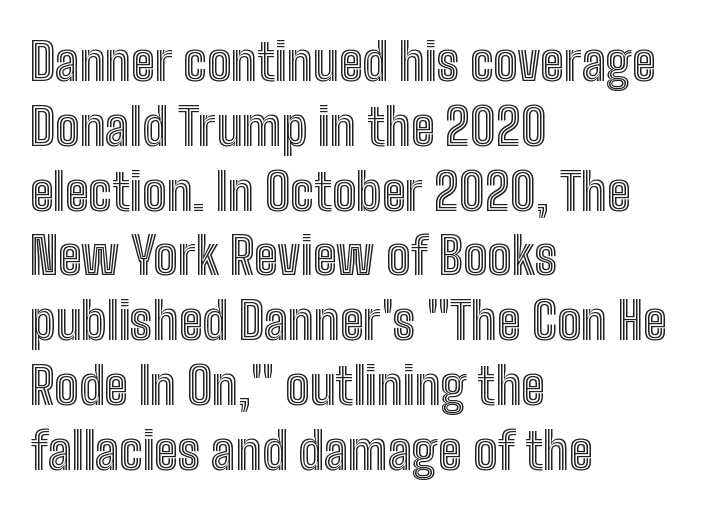
Q: Is the text italic (slanted)? A: No, it is upright.
Q: Is the text underlined? A: No.
Q: How is the paragraph aligned? A: Left-aligned.
Q: Is the spacing between letters normal or unusually wide? A: Normal.
Q: Is the spacing between lines tight, normal or loose? A: Normal.
Q: Width (condensed, normal, or wide)? A: Condensed.
Q: x-height? A: Medium.
Q: Monospaced? A: No.
